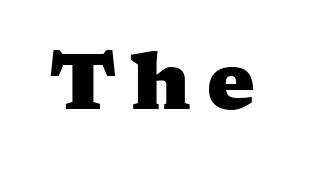
Q: Is the text bold? A: Yes.
Q: Is the typeface a serif or a sans-serif typeface? A: Serif.
Q: Is the text underlined? A: No.
Q: Width (condensed, normal, or wide)? A: Wide.
Q: Stroke contrast? A: Medium.
Q: x-height? A: Medium.
Q: Monospaced? A: No.
